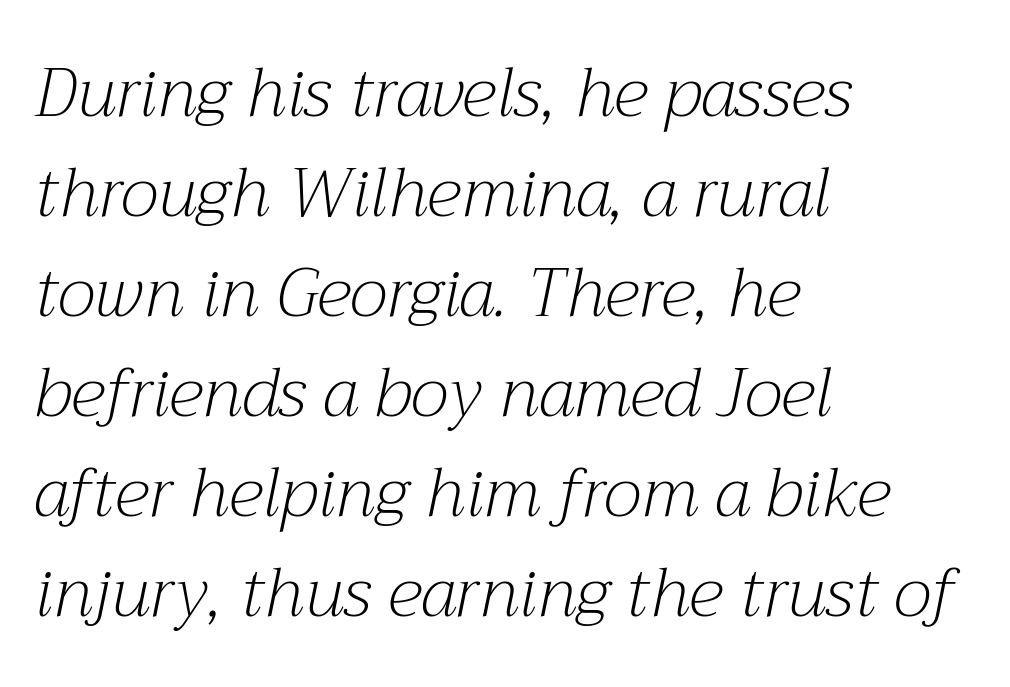
{"serif": "yes", "italic": "yes", "lean": "right", "slant_degrees": 12, "bold": "no", "weight": "light", "width": "normal", "stroke_contrast": "medium", "x_height": "medium", "monospaced": "no", "underline": "no", "align": "left", "line_spacing": "normal", "line_spacing_ratio": 1.47, "letter_spacing": "normal", "letter_spacing_em": 0.0, "glyph_px": 68}
